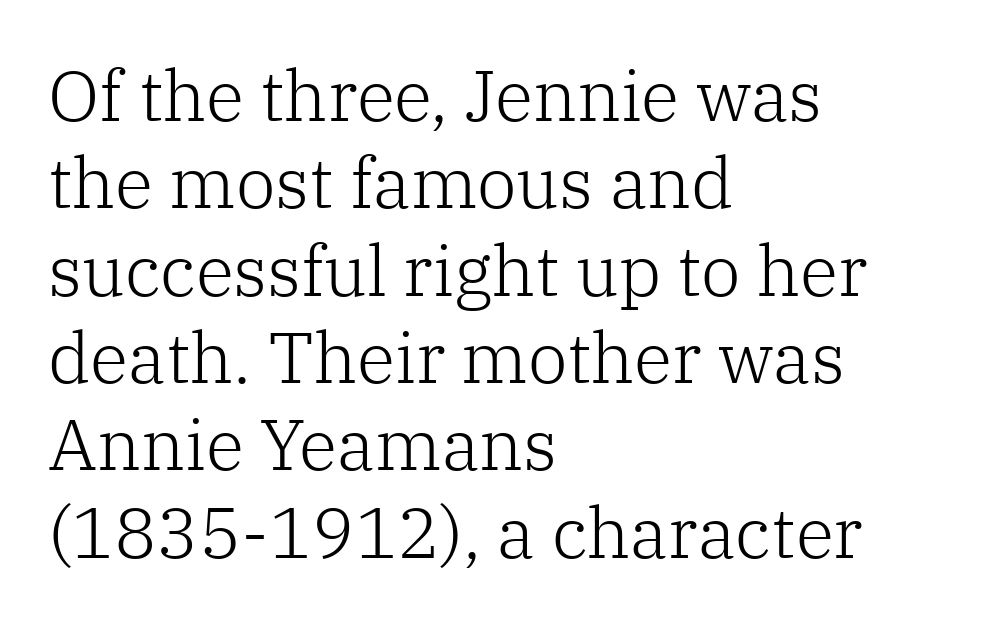
{"serif": "yes", "italic": "no", "bold": "no", "weight": "light", "width": "normal", "stroke_contrast": "low", "x_height": "medium", "monospaced": "no", "underline": "no", "align": "left", "line_spacing_ratio": 1.23, "letter_spacing": "normal", "letter_spacing_em": 0.0, "glyph_px": 71}
